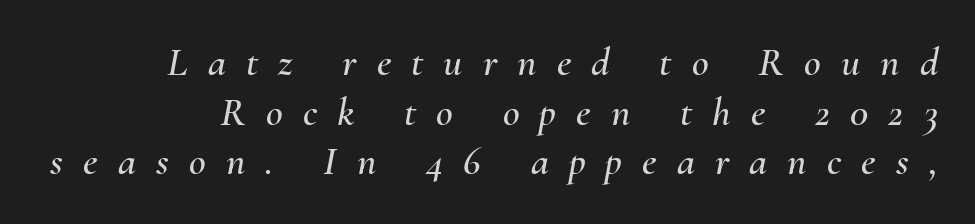
{"italic": "yes", "lean": "right", "slant_degrees": 10, "width": "normal", "stroke_contrast": "medium", "x_height": "small", "monospaced": "no", "underline": "no", "line_spacing_ratio": 1.21, "letter_spacing": "wide", "letter_spacing_em": 0.49, "glyph_px": 41}
